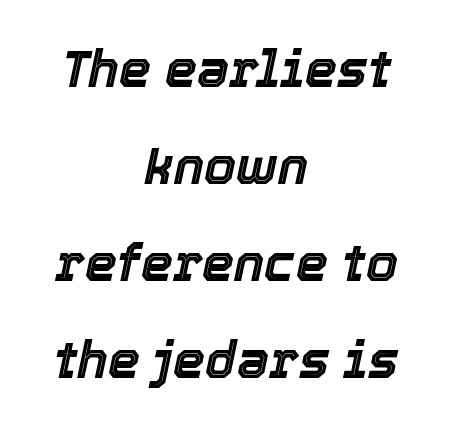
Q: Is the text italic (slanted)? A: Yes, it leans right by about 12 degrees.
Q: Is the text underlined? A: No.
Q: How is the paragraph aligned? A: Centered.
Q: Is the spacing between letters normal or unusually wide? A: Normal.
Q: Is the spacing between lines tight, normal or loose? A: Loose.
Q: Width (condensed, normal, or wide)? A: Normal.
Q: x-height? A: Medium.
Q: Monospaced? A: No.
